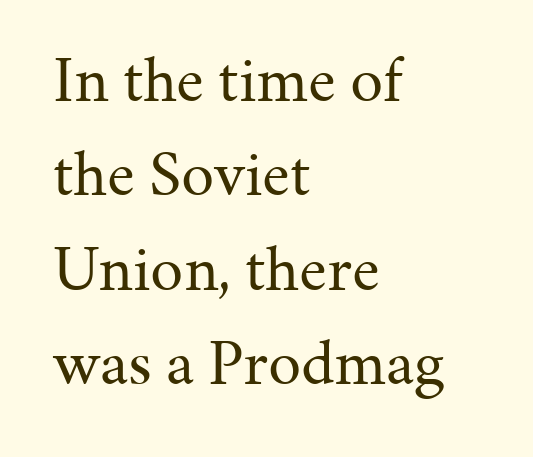
The image shows 66 px regular-weight serif type, upright; set left-aligned, normal line spacing (1.43x), normal letter spacing, not underlined; medium stroke contrast and a medium x-height.
